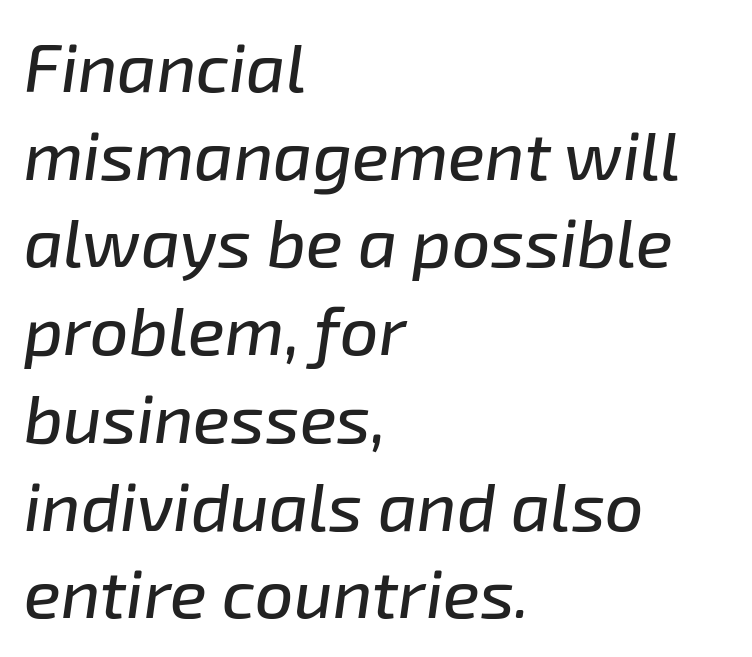
One glance says typical: line gaps are just what's usual. These lines were composed using italics. Does the copy run flush right? No — it runs flush left. Short note: letters normally spaced. Varying glyph widths throughout — classic text-font behaviour. Words float on clear page, feet unadorned.
